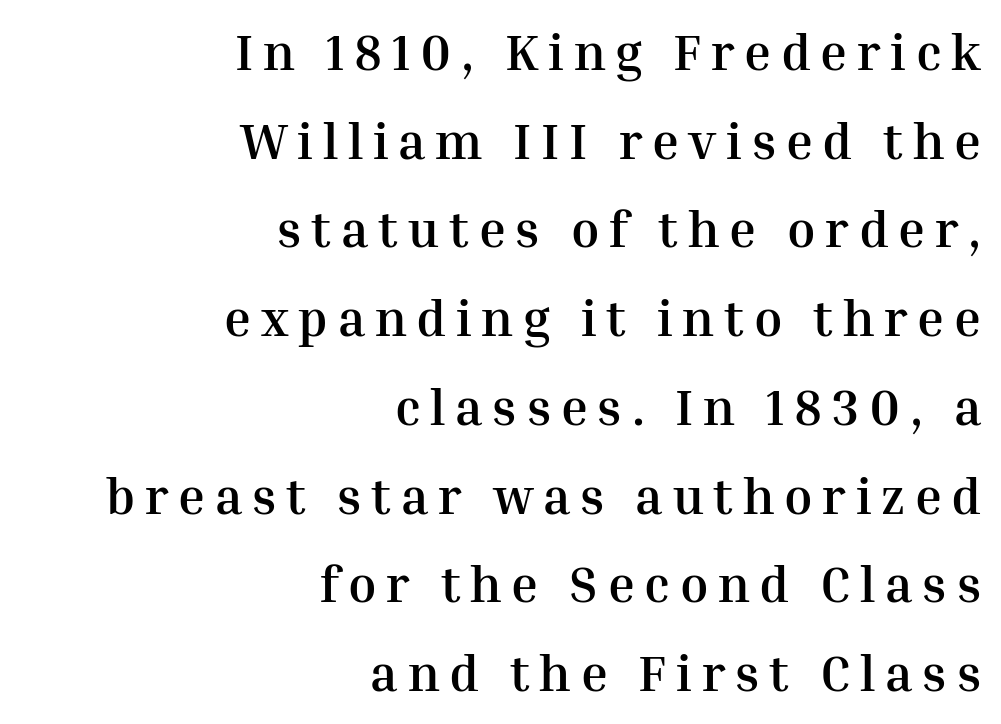
Q: Is the text bold? A: Yes.
Q: Is the text italic (slanted)? A: No, it is upright.
Q: Is the typeface a serif or a sans-serif typeface? A: Serif.
Q: Is the text underlined? A: No.
Q: How is the paragraph aligned? A: Right-aligned.
Q: Width (condensed, normal, or wide)? A: Normal.
Q: Stroke contrast? A: Medium.
Q: x-height? A: Medium.
Q: Monospaced? A: No.
